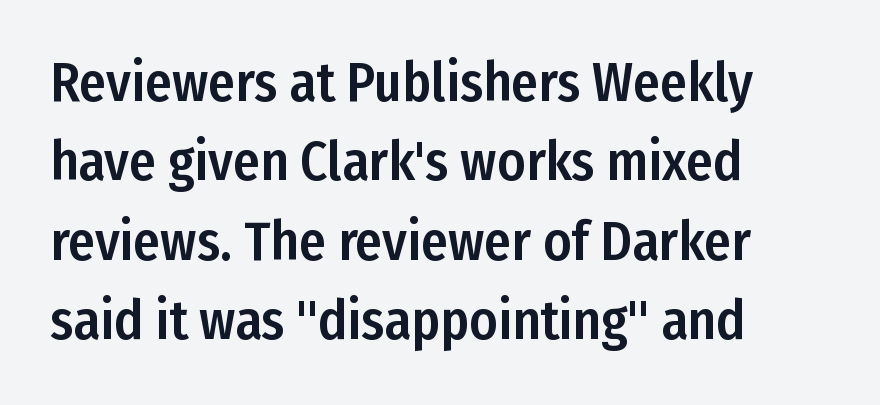
{"serif": "no", "italic": "no", "width": "condensed", "stroke_contrast": "low", "x_height": "medium", "monospaced": "no", "underline": "no", "align": "left", "line_spacing": "normal", "line_spacing_ratio": 1.47, "letter_spacing": "normal", "letter_spacing_em": 0.0, "glyph_px": 54}
